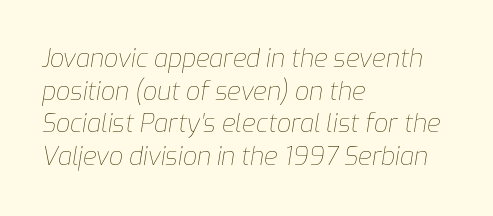
The image shows 25 px text type, italic (leaning right); set left-aligned, normal line spacing (1.31x), normal letter spacing, not underlined.
